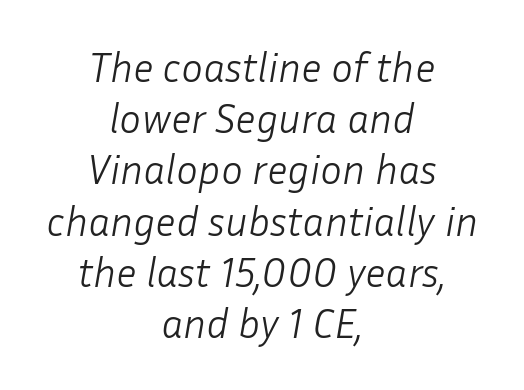
Descenders hang freely into open space. Looks like regular typesetting: each glyph gets only the width it needs. Neither beginnings nor endings align; midpoints do. In terms of letterspacing, this is plain default setting. Notice how descenders clear the ascenders below comfortably — that's standard leading. Weight: in the light-to-regular range.
